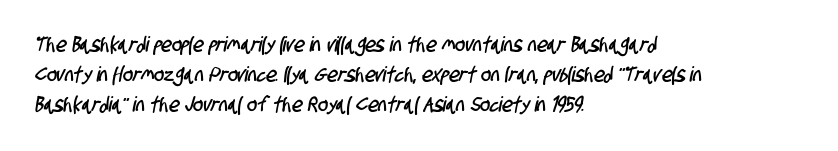
Q: Is the text underlined? A: No.
Q: How is the paragraph aligned? A: Left-aligned.
Q: Is the spacing between letters normal or unusually wide? A: Normal.
Q: Is the spacing between lines tight, normal or loose? A: Normal.
